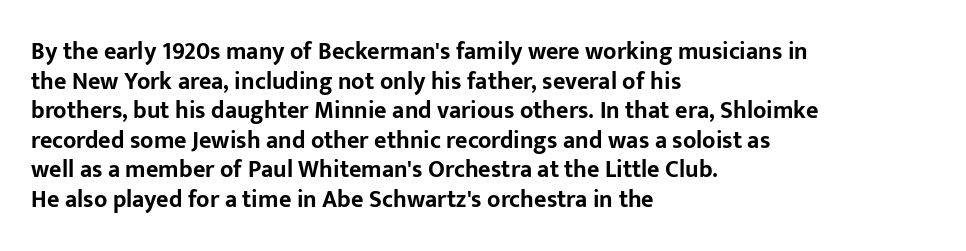
{"italic": "no", "bold": "yes", "underline": "no", "align": "left", "line_spacing_ratio": 1.23, "letter_spacing": "normal", "letter_spacing_em": 0.0, "glyph_px": 24}
